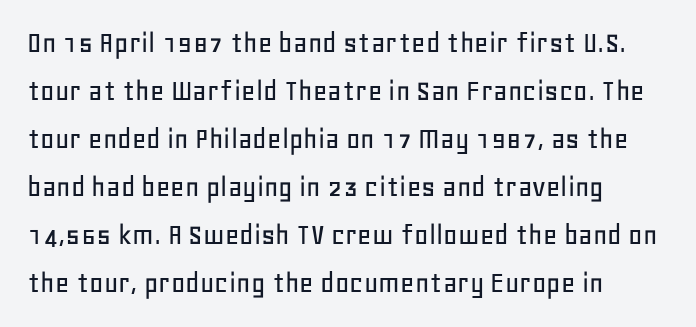
Q: Is the text italic (slanted)? A: No, it is upright.
Q: Is the typeface a serif or a sans-serif typeface? A: Sans-serif.
Q: Is the text underlined? A: No.
Q: How is the paragraph aligned? A: Left-aligned.
Q: Is the spacing between letters normal or unusually wide? A: Normal.
Q: Is the spacing between lines tight, normal or loose? A: Normal.
Q: Width (condensed, normal, or wide)? A: Normal.
Q: Stroke contrast? A: Low.
Q: x-height? A: Large.
Q: Monospaced? A: No.
